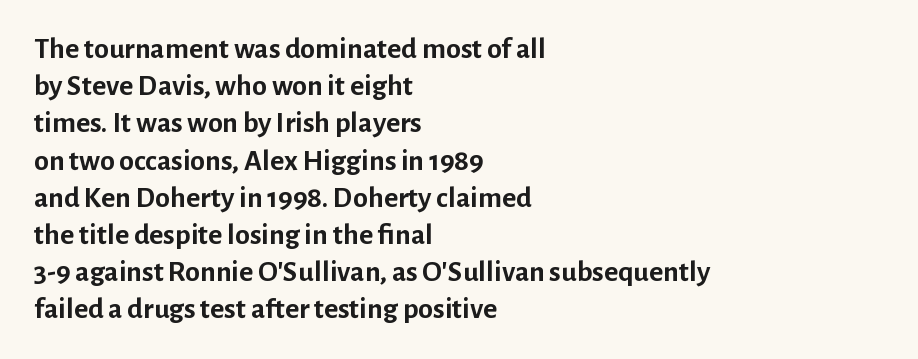
The image shows 30 px semibold sans-serif type, upright; set left-aligned, line spacing 1.24x, normal letter spacing, not underlined; low stroke contrast and a medium x-height.
